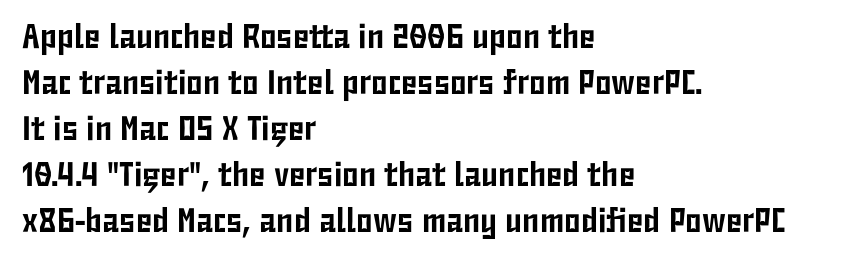
Q: Is the text italic (slanted)? A: No, it is upright.
Q: Is the typeface a serif or a sans-serif typeface? A: Sans-serif.
Q: Is the text underlined? A: No.
Q: How is the paragraph aligned? A: Left-aligned.
Q: Is the spacing between letters normal or unusually wide? A: Normal.
Q: Is the spacing between lines tight, normal or loose? A: Normal.
Q: Width (condensed, normal, or wide)? A: Condensed.
Q: Stroke contrast? A: Low.
Q: x-height? A: Medium.
Q: Monospaced? A: No.
